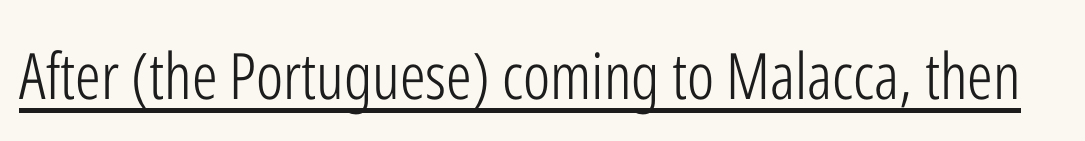
The image shows 64 px light, condensed sans-serif type, upright; set normal letter spacing, underlined; low stroke contrast and a medium x-height.
